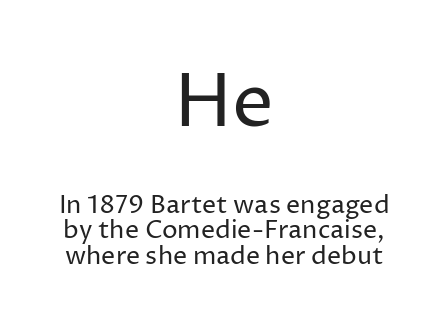
Q: Is the text bold? A: No.
Q: Is the text italic (slanted)? A: No, it is upright.
Q: Is the typeface a serif or a sans-serif typeface? A: Sans-serif.
Q: Is the text underlined? A: No.
Q: How is the paragraph aligned? A: Centered.
Q: Is the spacing between letters normal or unusually wide? A: Normal.
Q: Is the spacing between lines tight, normal or loose? A: Tight.
Q: Which block of text is set in a larger size, the first (top) or the second (bottom)? A: The first (top) one.
Q: Width (condensed, normal, or wide)? A: Normal.
Q: Stroke contrast? A: Low.
Q: x-height? A: Medium.
Q: Monospaced? A: No.
